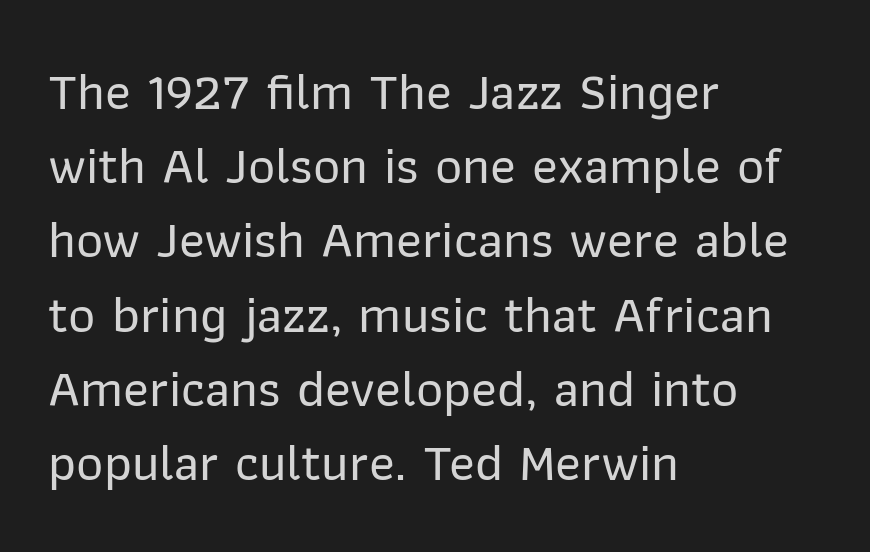
This sample is left-justified, so line endings fall wherever the words run out. These lines are composed in type without serifs. Does extra space separate the letters? No, they use regular spacing. The type sits square on the baseline with zero lean. Baseline-to-baseline distance is the conventional proportion of letter height. Spacing verdict: proportional, widths tailored to each character.
